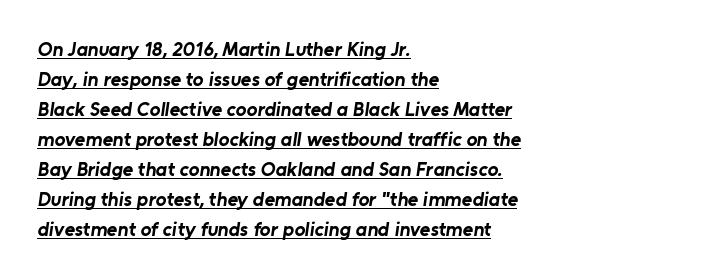
The image shows 20 px bold type; set left-aligned, normal line spacing (1.5x), normal letter spacing, underlined.
